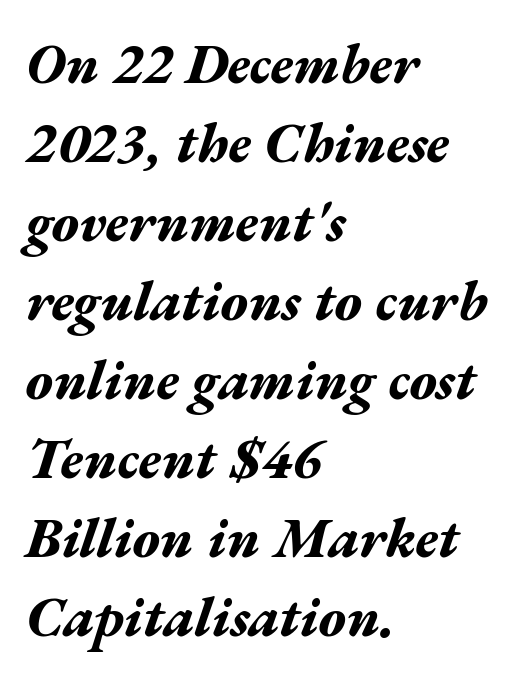
These lines keep a tight, regular rhythm from letter to letter. Looking at the ascenders, they clearly lean. The passage shown is typed in a proportional face where columns would drift. The lines are quadded left.
